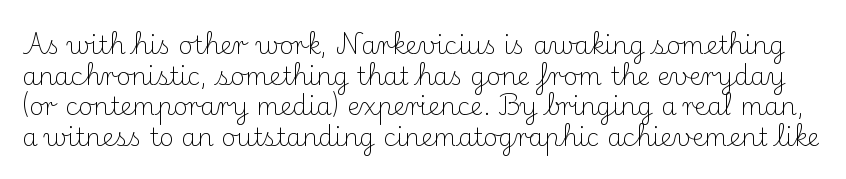
Q: Is the text bold? A: No.
Q: Is the text italic (slanted)? A: No, it is upright.
Q: Is the text underlined? A: No.
Q: Is the spacing between letters normal or unusually wide? A: Normal.
